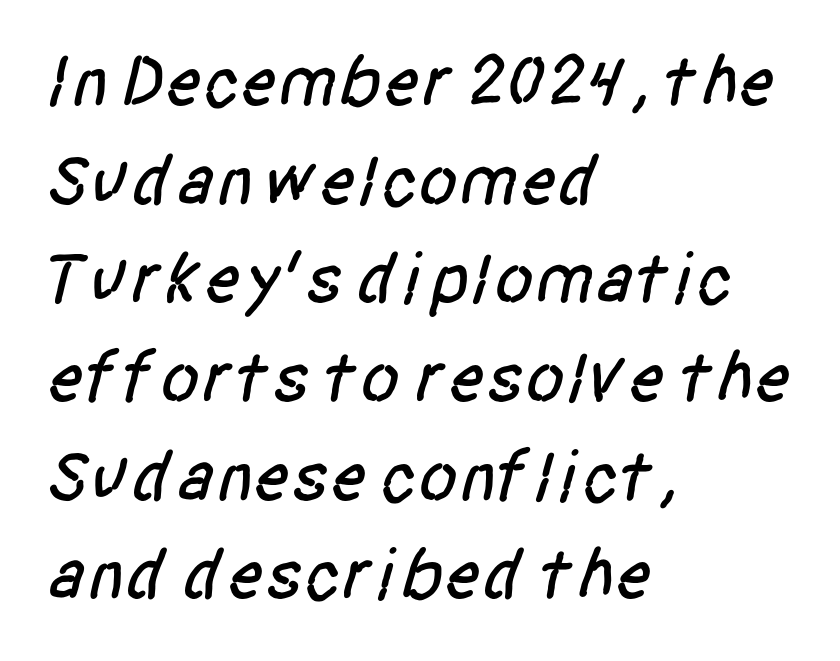
Q: Is the typeface a serif or a sans-serif typeface? A: Sans-serif.
Q: Is the text underlined? A: No.
Q: How is the paragraph aligned? A: Left-aligned.
Q: Is the spacing between letters normal or unusually wide? A: Normal.
Q: Is the spacing between lines tight, normal or loose? A: Normal.
Q: Width (condensed, normal, or wide)? A: Condensed.
Q: Stroke contrast? A: Low.
Q: x-height? A: Large.
Q: Monospaced? A: No.
